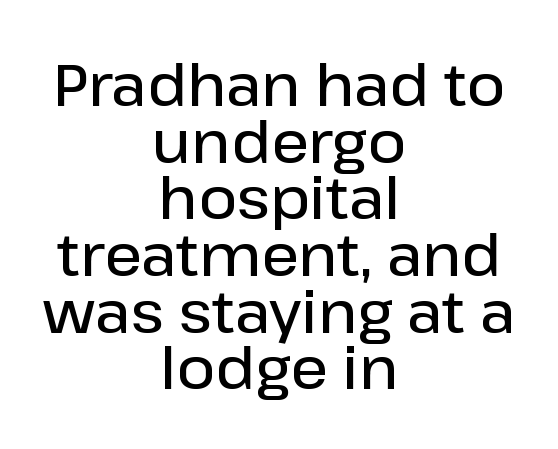
The image shows 59 px semibold sans-serif type, upright; set centered, tight line spacing (0.96x), normal letter spacing, not underlined; low stroke contrast and a medium x-height.
